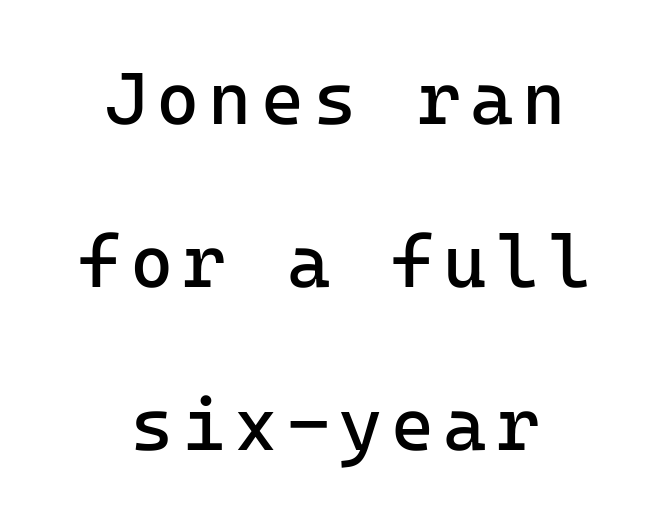
{"serif": "no", "italic": "no", "bold": "no", "weight": "regular", "width": "normal", "stroke_contrast": "low", "x_height": "medium", "monospaced": "yes", "underline": "no", "align": "center", "line_spacing": "loose", "line_spacing_ratio": 2.2, "glyph_px": 74}
